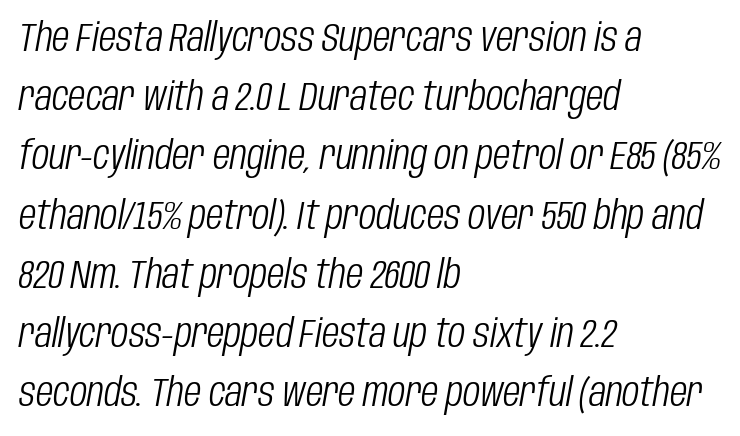
The area under the type is left untouched. Do the characters align in a grid? No, the font is proportional. The passage shown stacks its lines at a standard gap. This reads as an unemphasized weight, regular at the heaviest. When letters slant like this, we call the style italic.
